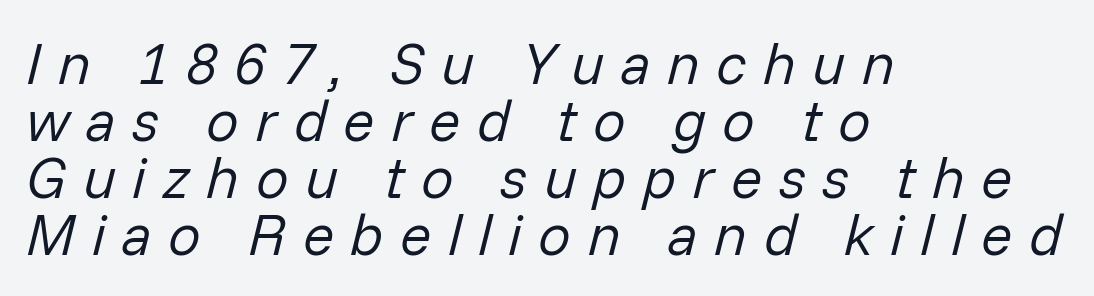
Plain, unruled lines of type. Varying glyph widths throughout — classic text-font behaviour. A typesetter would mark this as italic. Weight: regular or lighter.
